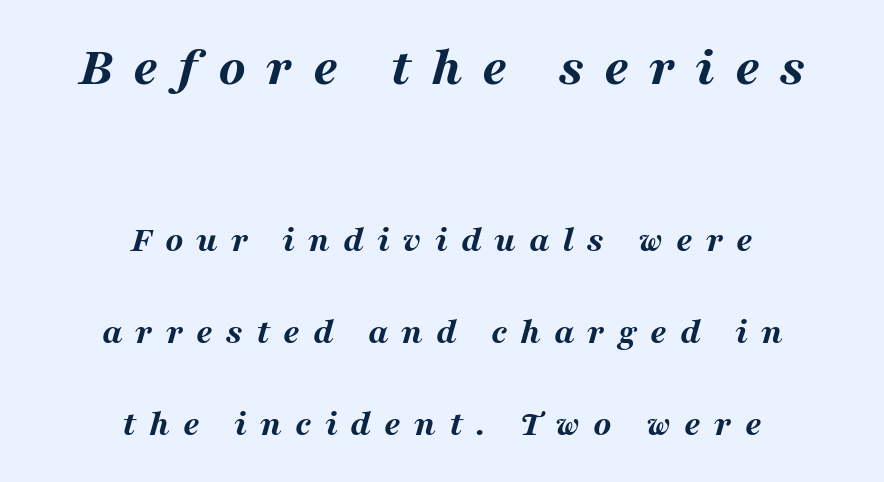
Rule under the text: the space is simply empty. As a designer I'd log this as weight 700, bold. Think of a printed novel: that variable character pitch is what you see here. Both edges are ragged and mirror each other, which tells us the setting is centered. A typesetter would mark this as italic.
